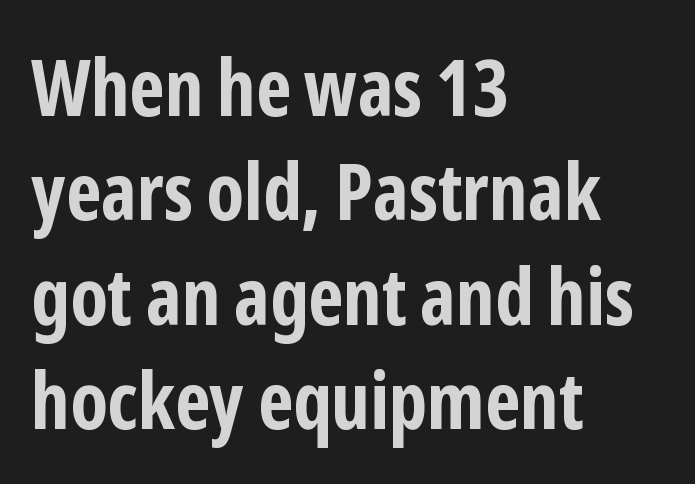
Q: Is the text bold? A: Yes.
Q: Is the text italic (slanted)? A: No, it is upright.
Q: Is the typeface a serif or a sans-serif typeface? A: Sans-serif.
Q: Is the text underlined? A: No.
Q: How is the paragraph aligned? A: Left-aligned.
Q: Is the spacing between letters normal or unusually wide? A: Normal.
Q: Is the spacing between lines tight, normal or loose? A: Normal.
Q: Width (condensed, normal, or wide)? A: Condensed.
Q: Stroke contrast? A: Low.
Q: x-height? A: Medium.
Q: Monospaced? A: No.
